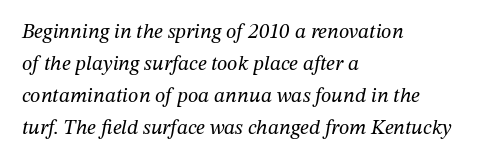
Q: Is the text bold? A: No.
Q: Is the text italic (slanted)? A: Yes, it leans right by about 12 degrees.
Q: Is the text underlined? A: No.
Q: How is the paragraph aligned? A: Left-aligned.
Q: Is the spacing between letters normal or unusually wide? A: Normal.
Q: Is the spacing between lines tight, normal or loose? A: Normal.
